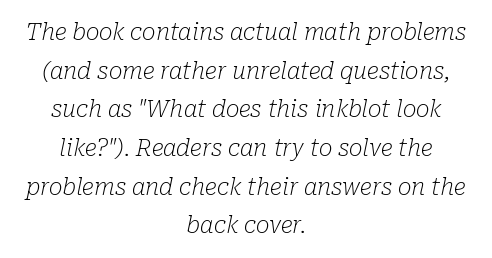
Q: Is the text bold? A: No.
Q: Is the text italic (slanted)? A: Yes, it leans right by about 10 degrees.
Q: Is the text underlined? A: No.
Q: How is the paragraph aligned? A: Centered.
Q: Is the spacing between letters normal or unusually wide? A: Normal.
Q: Is the spacing between lines tight, normal or loose? A: Normal.
